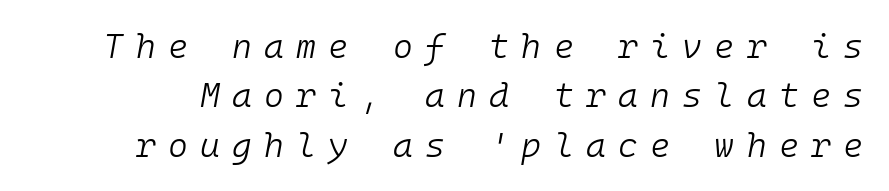
{"italic": "yes", "lean": "right", "slant_degrees": 10, "bold": "no", "weight": "light", "width": "normal", "stroke_contrast": "low", "x_height": "medium", "monospaced": "yes", "underline": "no", "line_spacing": "normal", "line_spacing_ratio": 1.45, "letter_spacing": "wide", "letter_spacing_em": 0.36, "glyph_px": 34}
